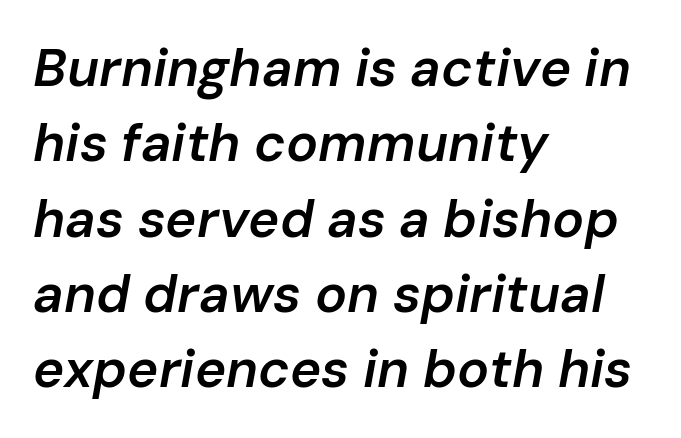
The image shows 53 px semibold type, italic (leaning right); set left-aligned, normal line spacing (1.42x), normal letter spacing, not underlined; low stroke contrast and a medium x-height.
